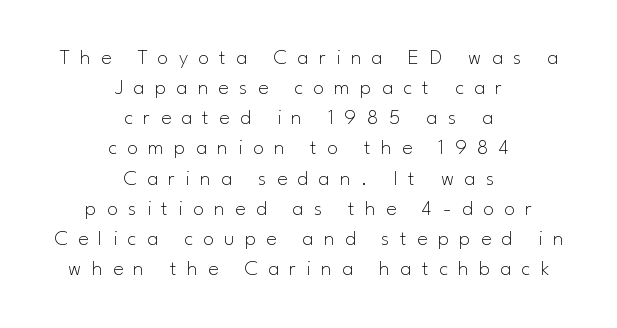
Q: Is the text bold? A: No.
Q: Is the text italic (slanted)? A: No, it is upright.
Q: Is the text underlined? A: No.
Q: How is the paragraph aligned? A: Centered.
Q: Is the spacing between letters normal or unusually wide? A: Unusually wide.
Q: Is the spacing between lines tight, normal or loose? A: Normal.
